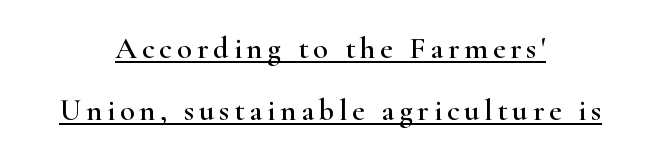
Q: Is the text italic (slanted)? A: No, it is upright.
Q: Is the typeface a serif or a sans-serif typeface? A: Serif.
Q: Is the text underlined? A: Yes.
Q: How is the paragraph aligned? A: Centered.
Q: Is the spacing between lines tight, normal or loose? A: Loose.
Q: Width (condensed, normal, or wide)? A: Wide.
Q: Stroke contrast? A: High.
Q: x-height? A: Small.
Q: Monospaced? A: No.
